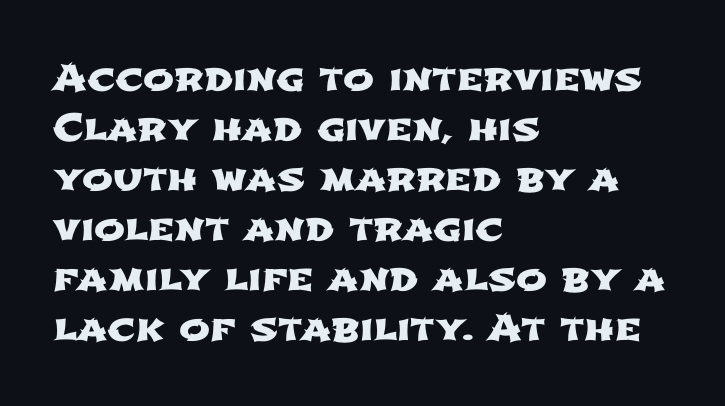
{"serif": "no", "width": "wide", "stroke_contrast": "low", "x_height": "medium", "monospaced": "no", "underline": "no", "align": "left", "line_spacing": "normal", "line_spacing_ratio": 1.35, "letter_spacing": "normal", "letter_spacing_em": 0.0, "glyph_px": 37}
